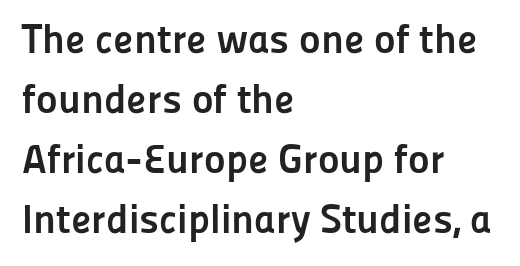
Q: Is the text bold? A: Yes.
Q: Is the text italic (slanted)? A: No, it is upright.
Q: Is the typeface a serif or a sans-serif typeface? A: Sans-serif.
Q: Is the text underlined? A: No.
Q: How is the paragraph aligned? A: Left-aligned.
Q: Is the spacing between letters normal or unusually wide? A: Normal.
Q: Is the spacing between lines tight, normal or loose? A: Normal.
Q: Width (condensed, normal, or wide)? A: Normal.
Q: Stroke contrast? A: Low.
Q: x-height? A: Medium.
Q: Monospaced? A: No.
